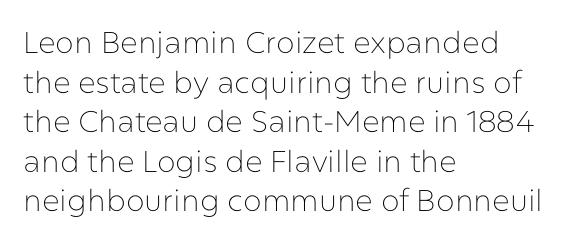
{"serif": "no", "italic": "no", "bold": "no", "weight": "thin", "width": "normal", "stroke_contrast": "low", "x_height": "medium", "monospaced": "no", "underline": "no", "align": "left", "line_spacing": "normal", "line_spacing_ratio": 1.32, "letter_spacing": "normal", "letter_spacing_em": 0.0, "glyph_px": 30}
